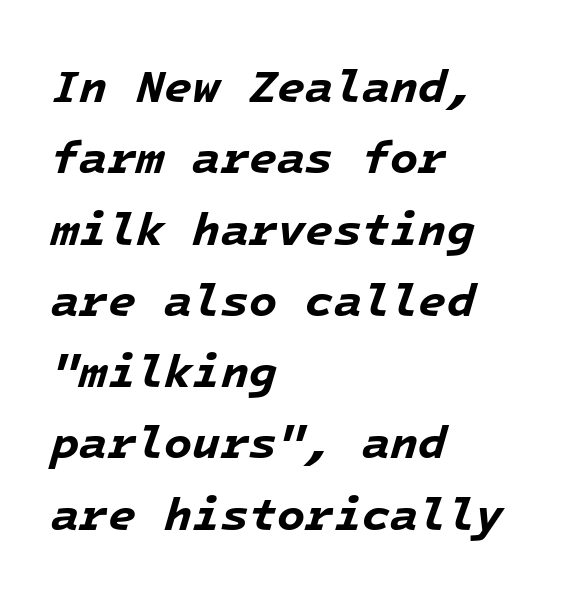
Vertically, the passage feels balanced, rows spaced as you'd expect. Descender tails drop into unmarked territory. Does the weight exceed regular? Yes, all the way to bold. Characters follow at the spacing the type designer built in. These lines are rendered in a fixed-pitch font. When letters slant like this, we call the style italic.
